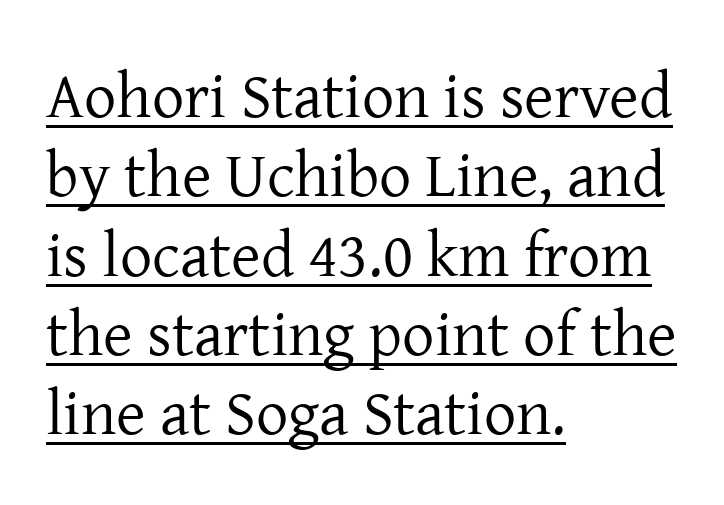
The image shows 64 px regular-weight serif type, upright; set left-aligned, line spacing 1.24x, normal letter spacing, underlined; low stroke contrast and a medium x-height.
